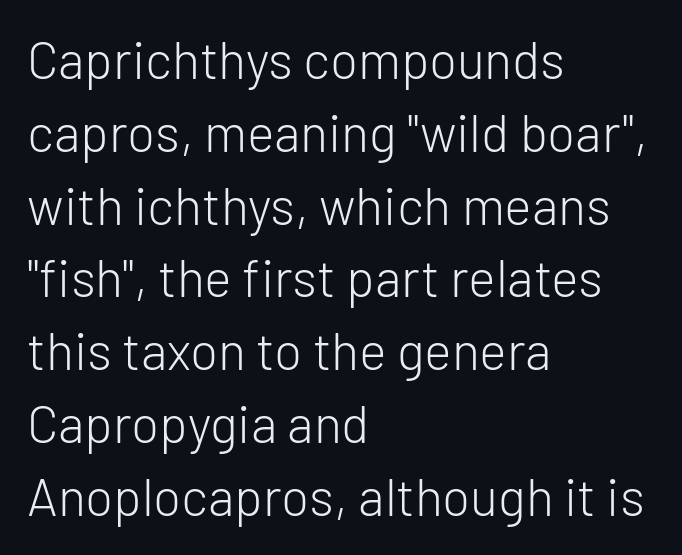
The image shows 52 px light sans-serif type, upright; set left-aligned, normal line spacing (1.4x), normal letter spacing, not underlined; low stroke contrast and a medium x-height.
